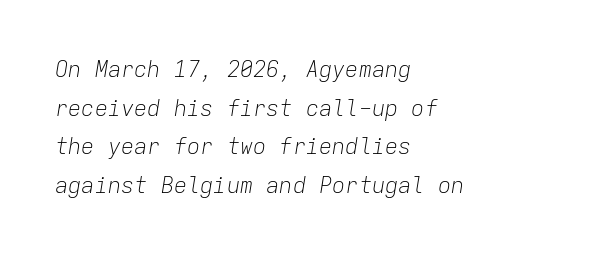
The image shows 22 px text type, italic (leaning right); set left-aligned, line spacing 1.76x, normal letter spacing, not underlined.
